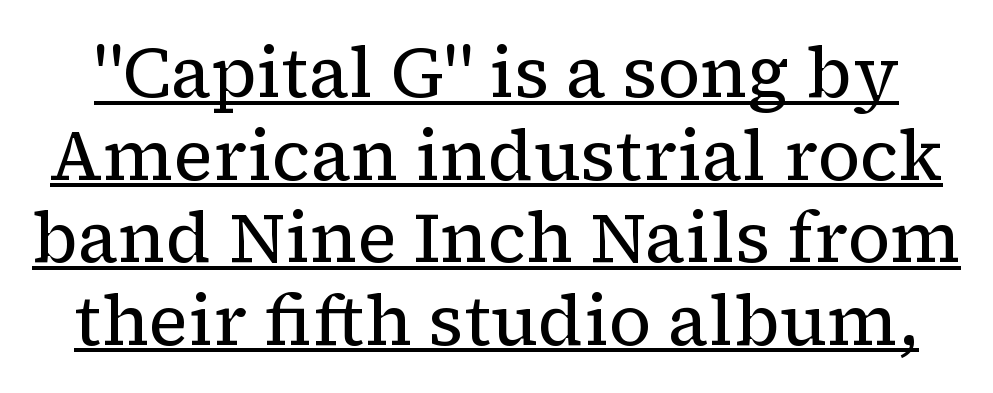
Characters follow at the spacing the type designer built in. The lettering is marked with a stroke running underneath it. To sum up the face: it has serifs. You could not count columns in this text — the font is proportionally spaced. The type sits square on the baseline with zero lean.
